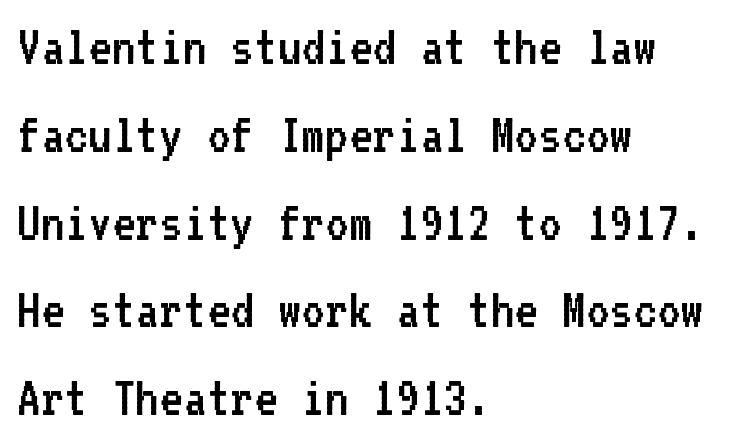
Q: Is the text bold? A: No.
Q: Is the text italic (slanted)? A: No, it is upright.
Q: Is the typeface a serif or a sans-serif typeface? A: Sans-serif.
Q: Is the text underlined? A: No.
Q: How is the paragraph aligned? A: Left-aligned.
Q: Is the spacing between letters normal or unusually wide? A: Normal.
Q: Is the spacing between lines tight, normal or loose? A: Normal.
Q: Width (condensed, normal, or wide)? A: Normal.
Q: Stroke contrast? A: Low.
Q: x-height? A: Medium.
Q: Monospaced? A: Yes.
